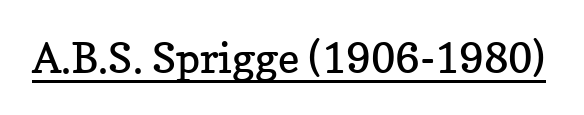
The image shows 42 px regular-weight serif type, upright; set normal letter spacing, underlined; low stroke contrast and a medium x-height.
